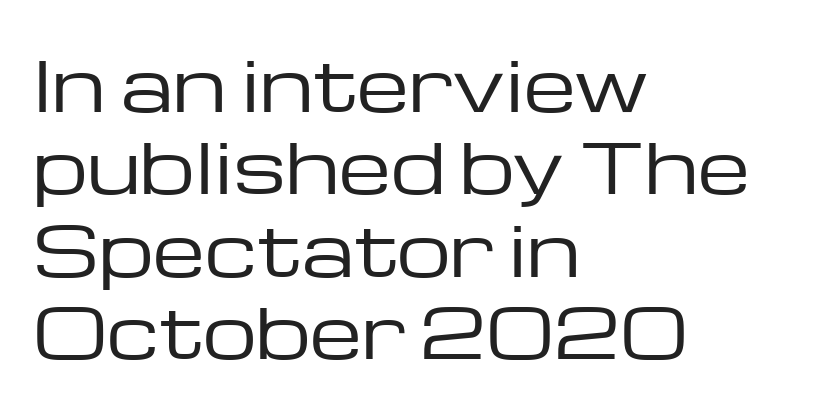
Q: Is the text bold? A: No.
Q: Is the text italic (slanted)? A: No, it is upright.
Q: Is the typeface a serif or a sans-serif typeface? A: Sans-serif.
Q: Is the text underlined? A: No.
Q: How is the paragraph aligned? A: Left-aligned.
Q: Is the spacing between letters normal or unusually wide? A: Normal.
Q: Width (condensed, normal, or wide)? A: Wide.
Q: Stroke contrast? A: Low.
Q: x-height? A: Medium.
Q: Monospaced? A: No.
